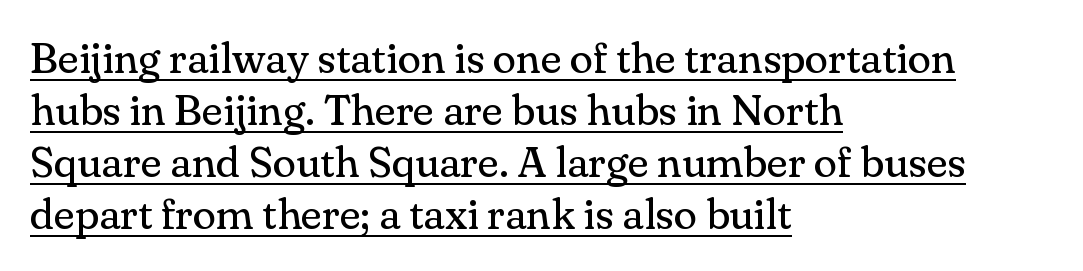
The strokes are not fattened; the text isn't bold. The designer went with a serif here, giving each stem small feet. These lines were composed using upright roman letters. Visually the block forms a straight wall on the left and a jagged coastline on the right.
